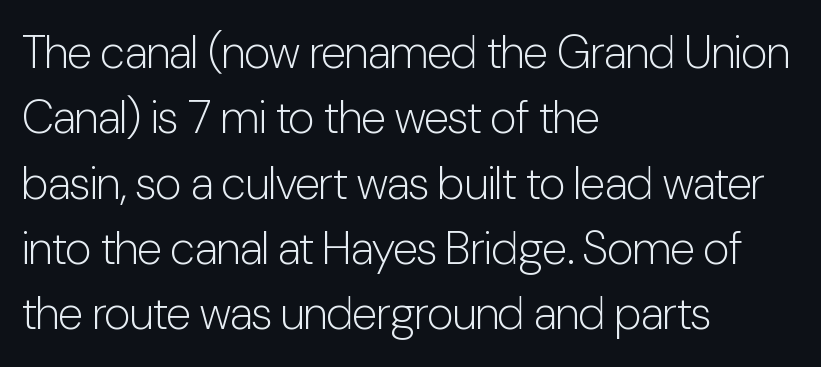
You can tell it's not italic because the verticals are truly vertical. Notice how descenders clear the ascenders below comfortably — that's standard leading. Stem width sits at or under what a default text font uses. One-word summary of the alignment: left. No word sits above an underline.
